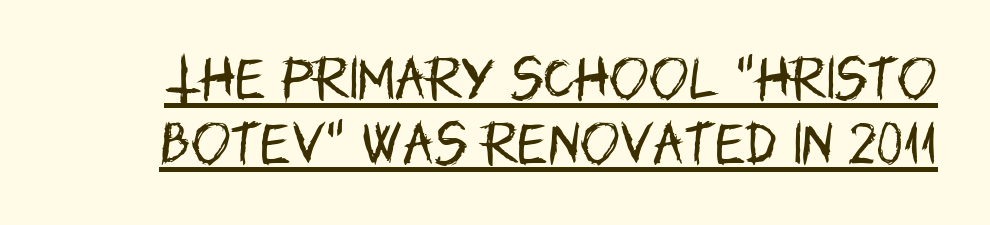
Q: Is the text bold? A: No.
Q: Is the text italic (slanted)? A: No, it is upright.
Q: Is the typeface a serif or a sans-serif typeface? A: Sans-serif.
Q: Is the text underlined? A: Yes.
Q: Is the spacing between letters normal or unusually wide? A: Normal.
Q: Is the spacing between lines tight, normal or loose? A: Normal.
Q: Width (condensed, normal, or wide)? A: Condensed.
Q: Stroke contrast? A: Low.
Q: x-height? A: Large.
Q: Monospaced? A: No.
